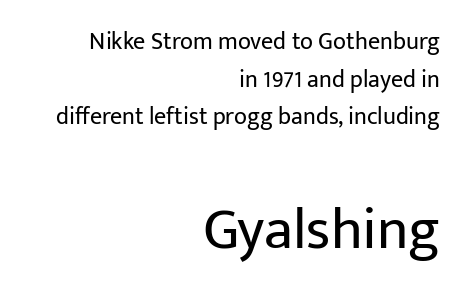
{"serif": "no", "italic": "no", "bold": "no", "weight": "regular", "width": "normal", "stroke_contrast": "low", "x_height": "medium", "monospaced": "no", "underline": "no", "align": "right", "line_spacing": "normal", "line_spacing_ratio": 1.57, "letter_spacing": "normal", "letter_spacing_em": 0.0, "larger_block": "second", "size_ratio": 2.46, "glyph_px": 59}
